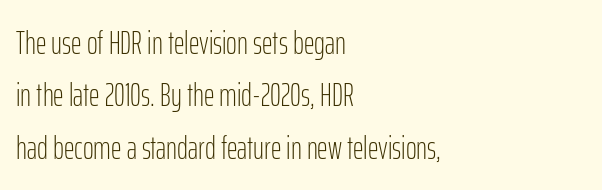
The image shows 33 px light, condensed sans-serif type, upright; set left-aligned, normal line spacing (1.59x), normal letter spacing, not underlined; low stroke contrast and a medium x-height.
